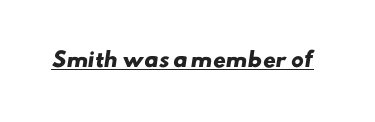
The sample's only ornament is a line tracing under the words. Heavy-handed strokes throughout: this text is bold. Tracking here is standard; glyphs follow each other at the usual distance.
